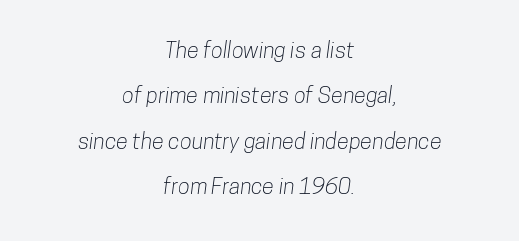
{"underline": "no", "align": "center", "line_spacing": "loose", "line_spacing_ratio": 2.06, "letter_spacing": "normal", "letter_spacing_em": 0.0, "glyph_px": 22}
